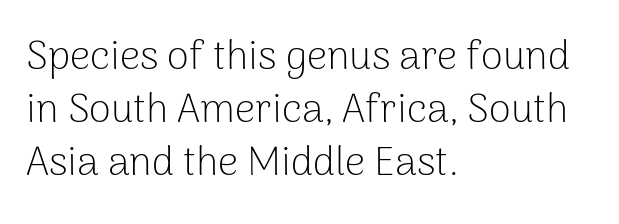
The type family on display is of the sans-serif kind. The passage shown has conventional tracking throughout. The typesetter chose a ragged-right arrangement here. Stems here are at most as thick as an everyday book face. This sample has the flowing, uneven cadence of proportional lettering.
